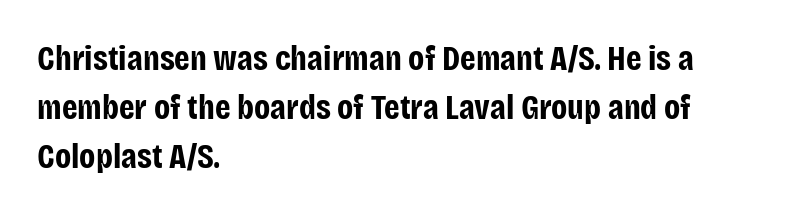
Rule under the text: the space is simply empty. Emphasis by weight is at full strength: bold. These lines sit exactly where default settings would place them. The letters carry no serifs — their stems end cleanly without finishing strokes.
